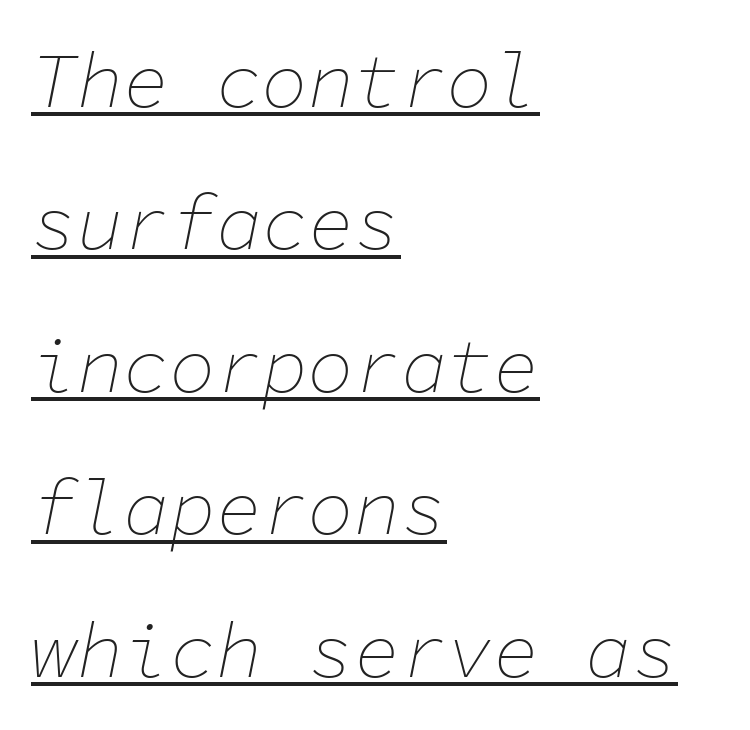
The image shows 77 px thin type, italic (leaning right), monospaced; set left-aligned, line spacing 1.85x, normal letter spacing, underlined; low stroke contrast and a medium x-height.
